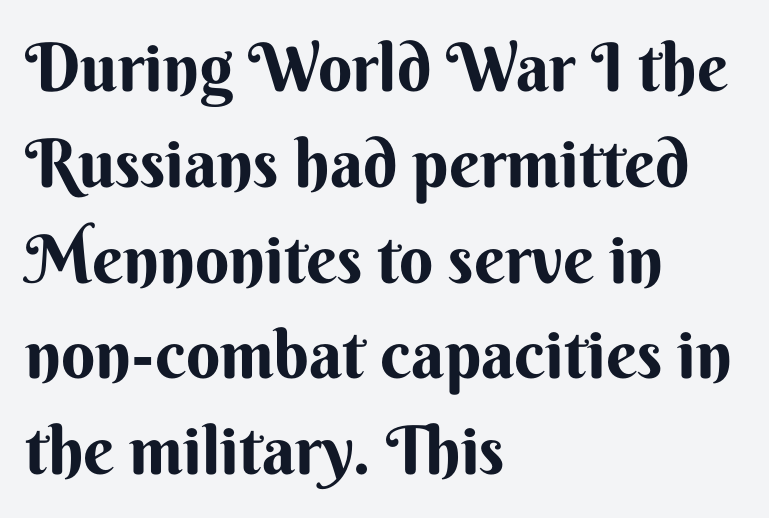
Q: Is the text bold? A: Yes.
Q: Is the text italic (slanted)? A: No, it is upright.
Q: Is the typeface a serif or a sans-serif typeface? A: Sans-serif.
Q: Is the text underlined? A: No.
Q: How is the paragraph aligned? A: Left-aligned.
Q: Is the spacing between letters normal or unusually wide? A: Normal.
Q: Is the spacing between lines tight, normal or loose? A: Normal.
Q: Width (condensed, normal, or wide)? A: Normal.
Q: Stroke contrast? A: Medium.
Q: x-height? A: Small.
Q: Monospaced? A: No.
